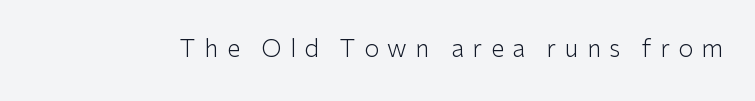
{"italic": "no", "bold": "no", "underline": "no", "letter_spacing": "wide", "letter_spacing_em": 0.35, "glyph_px": 24}
